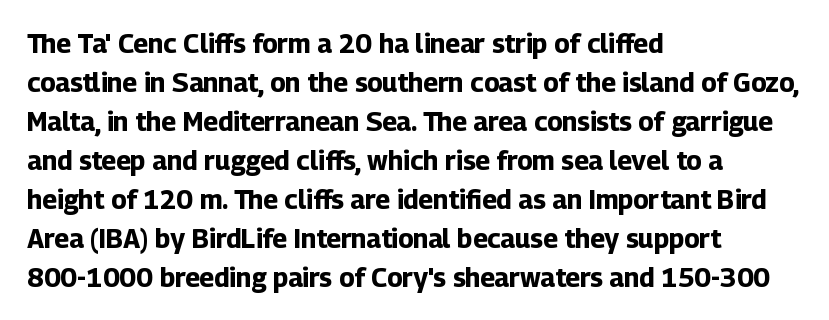
Successive baselines arrive at the customary interval. Nope, not italic — everything's standing straight. Stroke thickness is high; the sample reads as a true bold. Line starts are locked; line ends wander. Clear beneath every line of the passage. The line texture is even and compact thanks to regular tracking.
